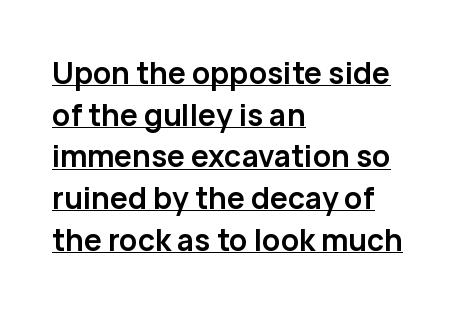
Q: Is the text bold? A: Yes.
Q: Is the text italic (slanted)? A: No, it is upright.
Q: Is the typeface a serif or a sans-serif typeface? A: Sans-serif.
Q: Is the text underlined? A: Yes.
Q: How is the paragraph aligned? A: Left-aligned.
Q: Is the spacing between letters normal or unusually wide? A: Normal.
Q: Is the spacing between lines tight, normal or loose? A: Normal.
Q: Width (condensed, normal, or wide)? A: Normal.
Q: Stroke contrast? A: Low.
Q: x-height? A: Medium.
Q: Monospaced? A: No.
